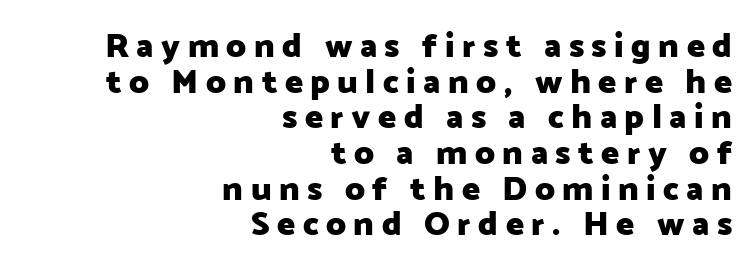
{"serif": "no", "italic": "no", "bold": "yes", "weight": "heavy", "width": "normal", "stroke_contrast": "low", "x_height": "medium", "monospaced": "no", "underline": "no", "align": "right", "line_spacing": "tight", "line_spacing_ratio": 1.05, "letter_spacing": "wide", "letter_spacing_em": 0.22, "glyph_px": 34}
